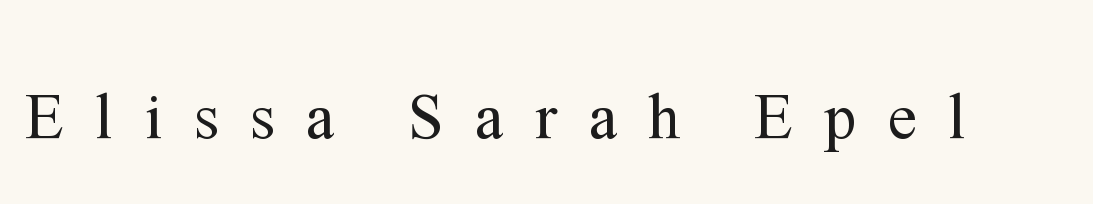
The image shows 64 px regular-weight serif type, upright; set unusually wide letter spacing (+0.49 em), not underlined; medium stroke contrast and a medium x-height.
